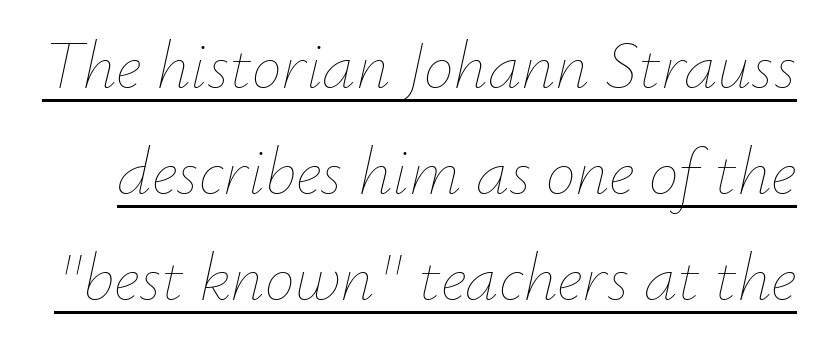
The image shows 67 px thin type, italic (leaning right); set normal line spacing (1.58x), normal letter spacing, underlined; low stroke contrast and a small x-height.
